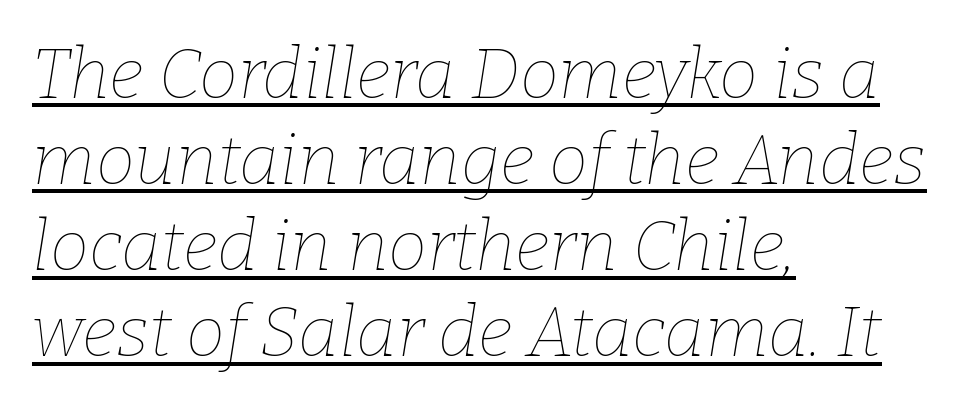
{"italic": "yes", "lean": "right", "slant_degrees": 9, "bold": "no", "weight": "thin", "width": "normal", "stroke_contrast": "low", "x_height": "medium", "monospaced": "no", "underline": "yes", "align": "left", "line_spacing_ratio": 1.23, "letter_spacing": "normal", "letter_spacing_em": 0.0, "glyph_px": 70}
